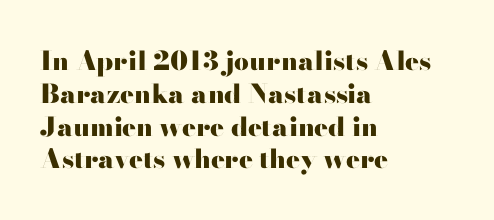
{"italic": "no", "bold": "yes", "underline": "no", "align": "left", "line_spacing": "normal", "line_spacing_ratio": 1.26, "letter_spacing": "normal", "letter_spacing_em": 0.0, "glyph_px": 26}
